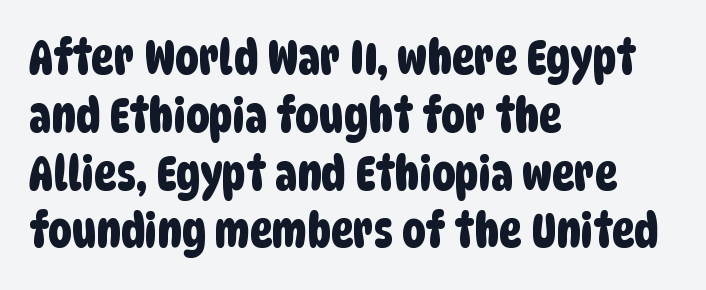
The image shows 47 px condensed sans-serif type; set left-aligned, line spacing 1.23x, normal letter spacing, not underlined; low stroke contrast and a large x-height.
